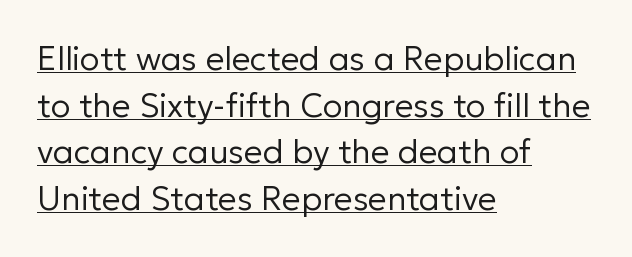
The ragged edge is on the right, which tells us the setting is flush left. Is the stroke heavy? The answer is a plain regular-or-lighter. Interline gaps are of average width in this sample. Here the designer chose a conventional face with non-uniform glyph widths. A typesetter would call this zero additional tracking. It's the straight-up-and-down kind of type.
